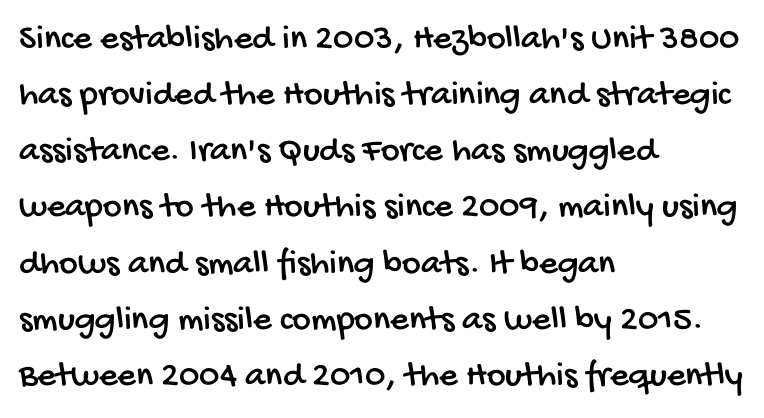
The image shows 36 px condensed sans-serif type; set left-aligned, normal line spacing (1.56x), normal letter spacing, not underlined; low stroke contrast and a large x-height.
